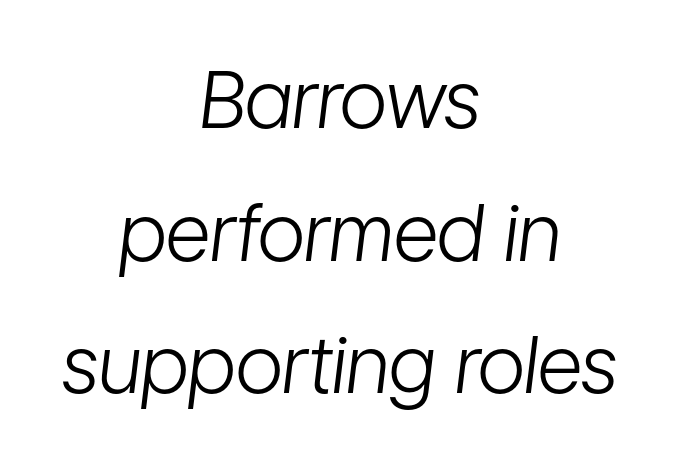
Q: Is the text bold? A: No.
Q: Is the text italic (slanted)? A: Yes, it leans right by about 7 degrees.
Q: Is the text underlined? A: No.
Q: How is the paragraph aligned? A: Centered.
Q: Is the spacing between letters normal or unusually wide? A: Normal.
Q: Is the spacing between lines tight, normal or loose? A: Normal.
Q: Width (condensed, normal, or wide)? A: Condensed.
Q: Stroke contrast? A: Low.
Q: x-height? A: Medium.
Q: Monospaced? A: No.
